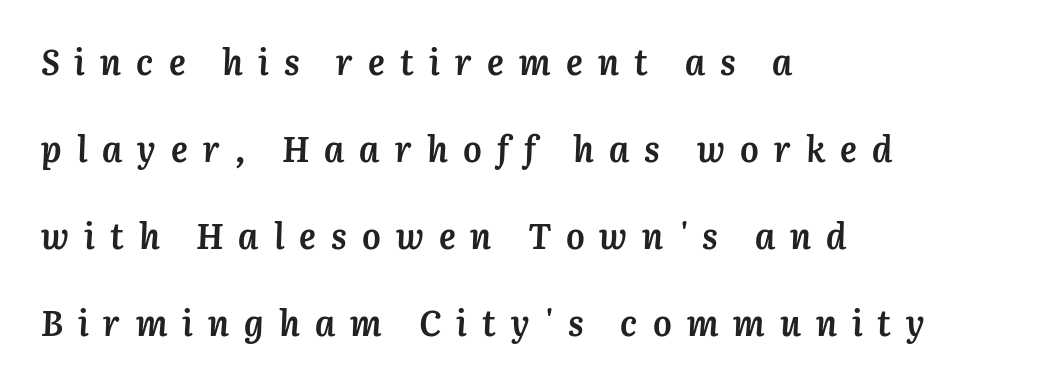
The image shows 35 px semibold type, italic (leaning right); set left-aligned, loose line spacing (2.49x), unusually wide letter spacing (+0.43 em), not underlined; medium stroke contrast and a medium x-height.
